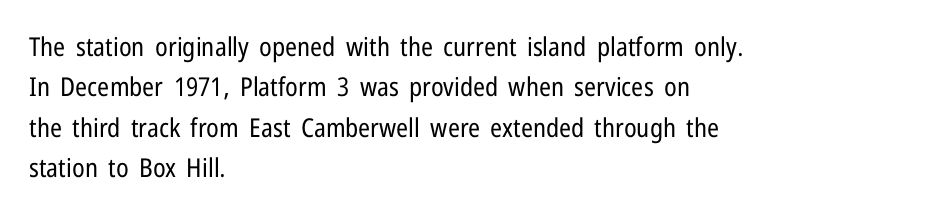
Check the space under the baseline: it is left empty. The type sits square on the baseline with zero lean. Line spacing here is normal. Casual observation: everything's shoved over to the left. Honestly, the letter spacing is just normal — you wouldn't notice it.
